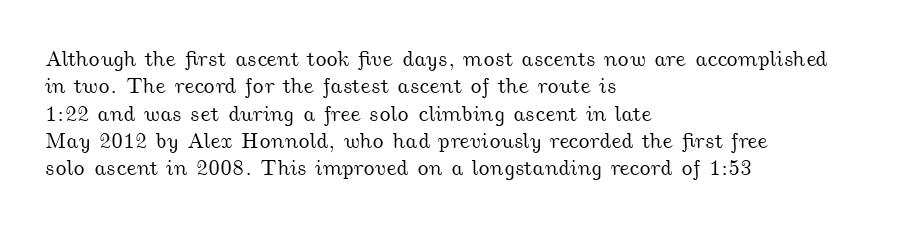
Which margin do the lines hug? The left one — the right edge is uneven. The space directly below the letters is spotless. Spacing between characters is what you'd get straight out of the box.
